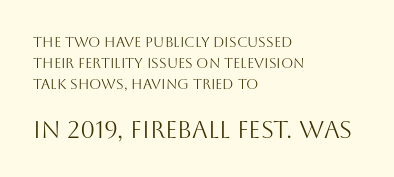
{"italic": "no", "bold": "no", "underline": "no", "align": "left", "line_spacing": "normal", "line_spacing_ratio": 1.49, "letter_spacing": "normal", "letter_spacing_em": 0.0, "larger_block": "second", "size_ratio": 1.71, "glyph_px": 24}
